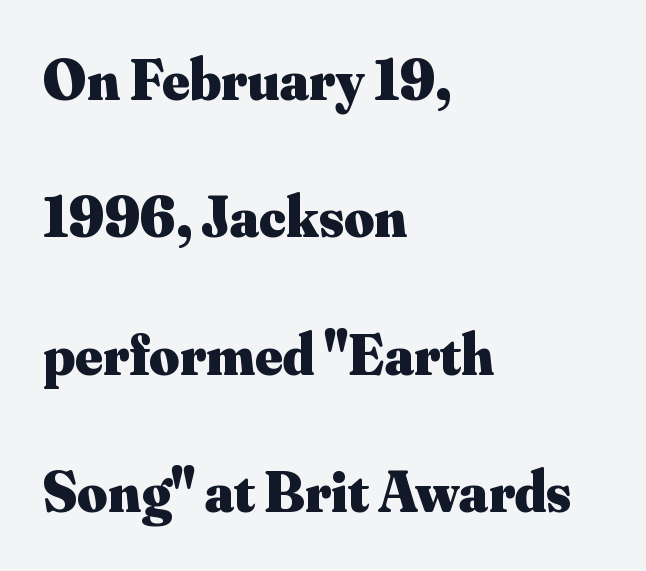
The image shows 58 px heavy serif type, upright; set left-aligned, loose line spacing (2.37x), normal letter spacing, not underlined; medium stroke contrast and a small x-height.
